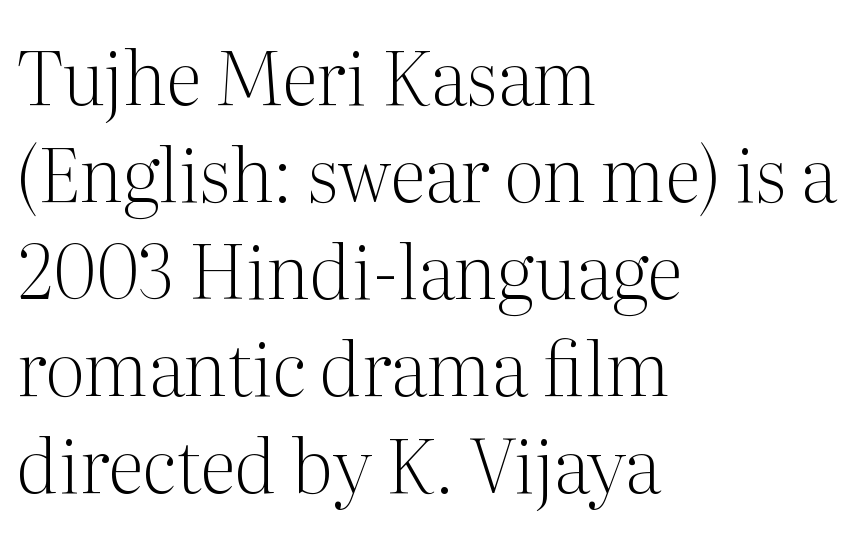
{"serif": "yes", "italic": "no", "bold": "no", "weight": "light", "width": "normal", "stroke_contrast": "medium", "x_height": "medium", "monospaced": "no", "underline": "no", "align": "left", "line_spacing": "normal", "line_spacing_ratio": 1.31, "letter_spacing": "normal", "letter_spacing_em": 0.0, "glyph_px": 74}
